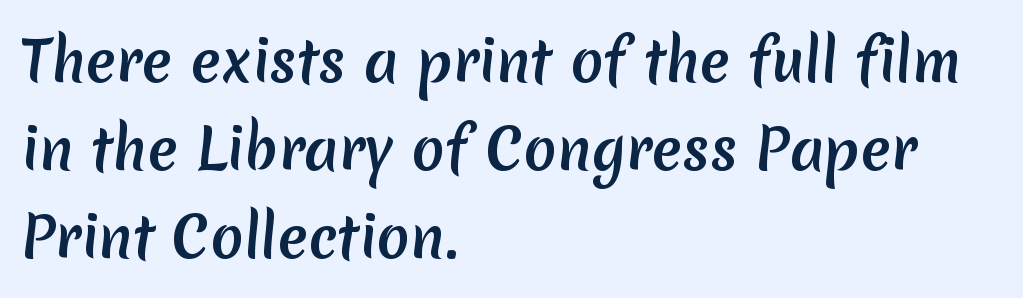
Q: Is the typeface a serif or a sans-serif typeface? A: Sans-serif.
Q: Is the text underlined? A: No.
Q: How is the paragraph aligned? A: Left-aligned.
Q: Is the spacing between letters normal or unusually wide? A: Normal.
Q: Is the spacing between lines tight, normal or loose? A: Normal.
Q: Width (condensed, normal, or wide)? A: Normal.
Q: Stroke contrast? A: Medium.
Q: x-height? A: Medium.
Q: Monospaced? A: No.
